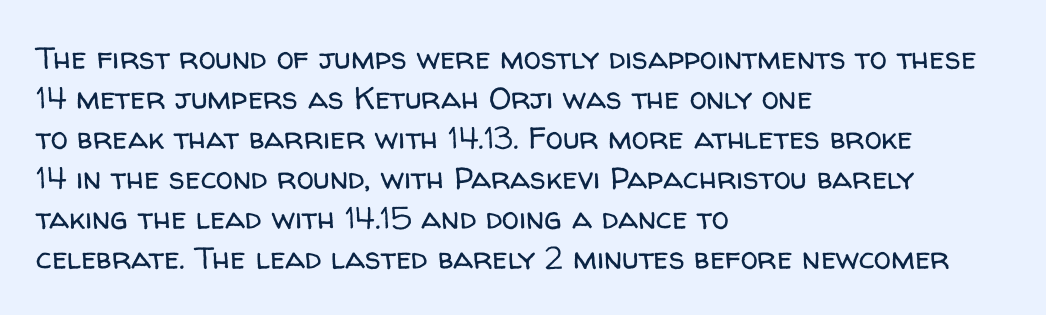
Q: Is the text bold? A: No.
Q: Is the text italic (slanted)? A: No, it is upright.
Q: Is the typeface a serif or a sans-serif typeface? A: Sans-serif.
Q: Is the text underlined? A: No.
Q: How is the paragraph aligned? A: Left-aligned.
Q: Is the spacing between letters normal or unusually wide? A: Normal.
Q: Is the spacing between lines tight, normal or loose? A: Normal.
Q: Width (condensed, normal, or wide)? A: Normal.
Q: Stroke contrast? A: Low.
Q: x-height? A: Medium.
Q: Monospaced? A: No.
